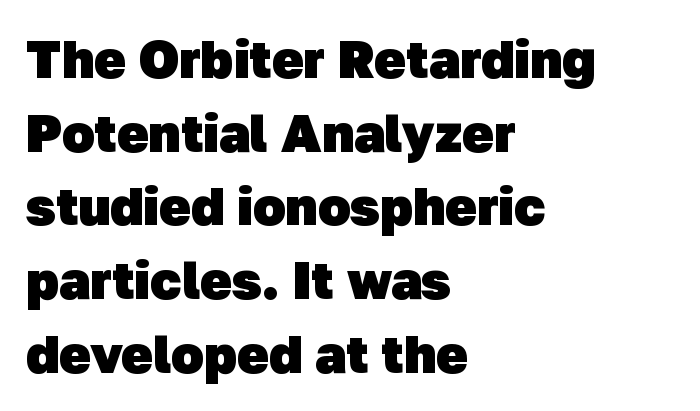
{"serif": "no", "bold": "yes", "weight": "heavy", "width": "normal", "stroke_contrast": "low", "x_height": "medium", "monospaced": "no", "underline": "no", "align": "left", "line_spacing": "normal", "line_spacing_ratio": 1.39, "letter_spacing": "normal", "letter_spacing_em": 0.0, "glyph_px": 53}
